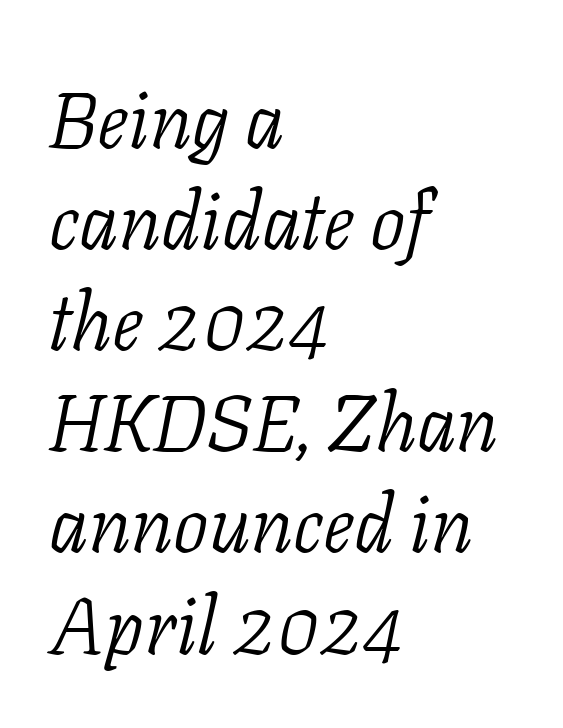
Q: Is the text bold? A: No.
Q: Is the text italic (slanted)? A: Yes, it leans right by about 11 degrees.
Q: Is the typeface a serif or a sans-serif typeface? A: Serif.
Q: Is the text underlined? A: No.
Q: How is the paragraph aligned? A: Left-aligned.
Q: Is the spacing between letters normal or unusually wide? A: Normal.
Q: Is the spacing between lines tight, normal or loose? A: Normal.
Q: Width (condensed, normal, or wide)? A: Normal.
Q: Stroke contrast? A: Low.
Q: x-height? A: Medium.
Q: Monospaced? A: No.
